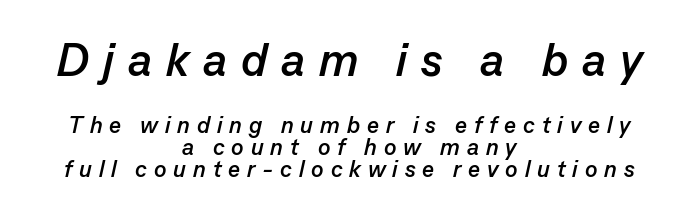
The image shows 46 px semibold type, italic (leaning right); set centered, tight line spacing (0.95x), unusually wide letter spacing (+0.3 em), not underlined; the first (top) block is 2.0x larger; low stroke contrast and a medium x-height.
